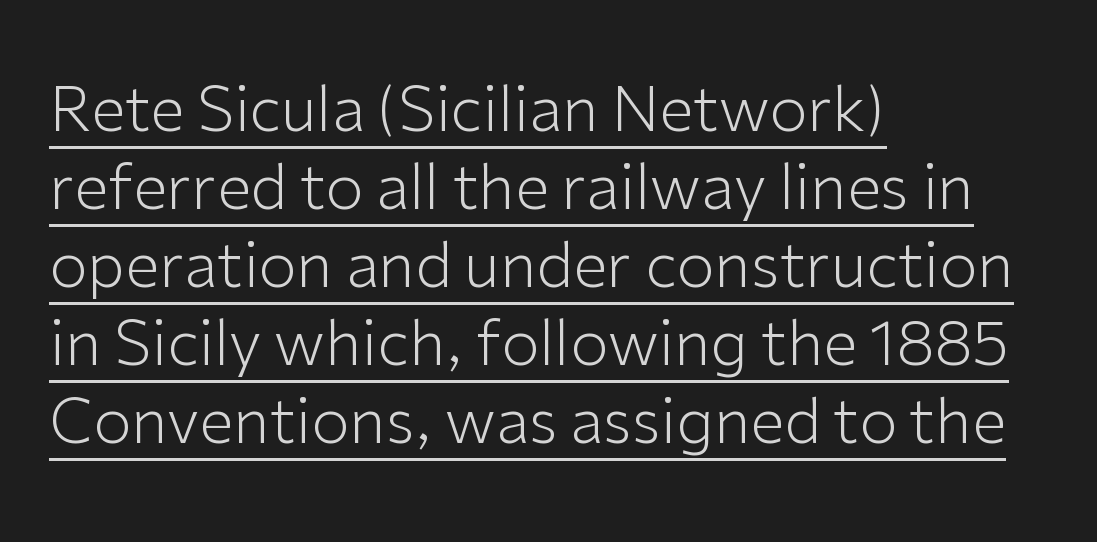
{"serif": "no", "italic": "no", "bold": "no", "weight": "light", "width": "normal", "stroke_contrast": "low", "x_height": "medium", "monospaced": "no", "underline": "yes", "align": "left", "line_spacing": "normal", "line_spacing_ratio": 1.26, "letter_spacing": "normal", "letter_spacing_em": 0.0, "glyph_px": 62}
